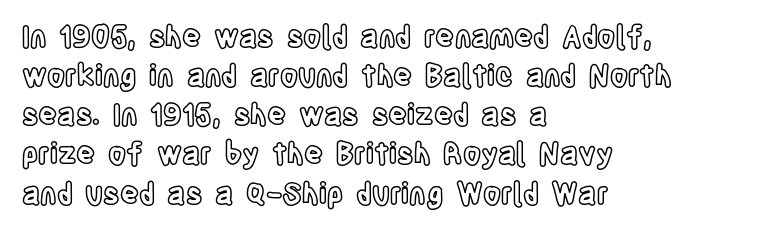
Layout note: lines flush left. These lines keep a tight, regular rhythm from letter to letter. Beneath every word, the page is bare. What's the leading like? Ordinary, nothing unusual. Think of a printed novel: that variable character pitch is what you see here.
